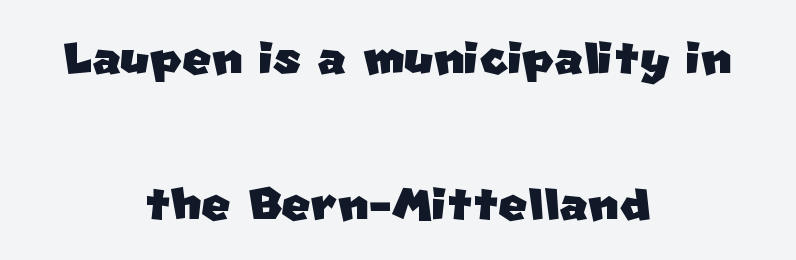
Is this a fixed-width face? No — the glyphs have proportional, varying widths. Typeset on center — no edge is straight. Check the space under the baseline: it is left empty. Rows of type keep a wide berth in the vertical direction.
